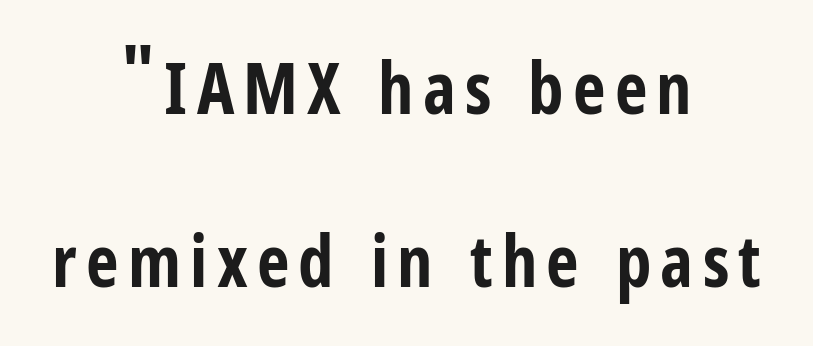
The font is running at its bold setting. Note the varied advance widths — an 'i' is clearly narrower than an 'm'. Descenders hang freely into open space. Line spacing here is loose. This is roman type, the default non-slanted kind. The typeface chosen for these lines omits serifs.
